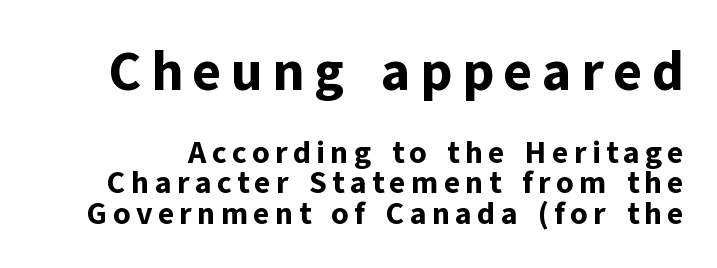
{"serif": "no", "italic": "no", "bold": "yes", "weight": "bold", "width": "normal", "stroke_contrast": "low", "x_height": "medium", "monospaced": "no", "underline": "no", "line_spacing": "tight", "line_spacing_ratio": 0.98, "larger_block": "first", "size_ratio": 1.77, "glyph_px": 55}
